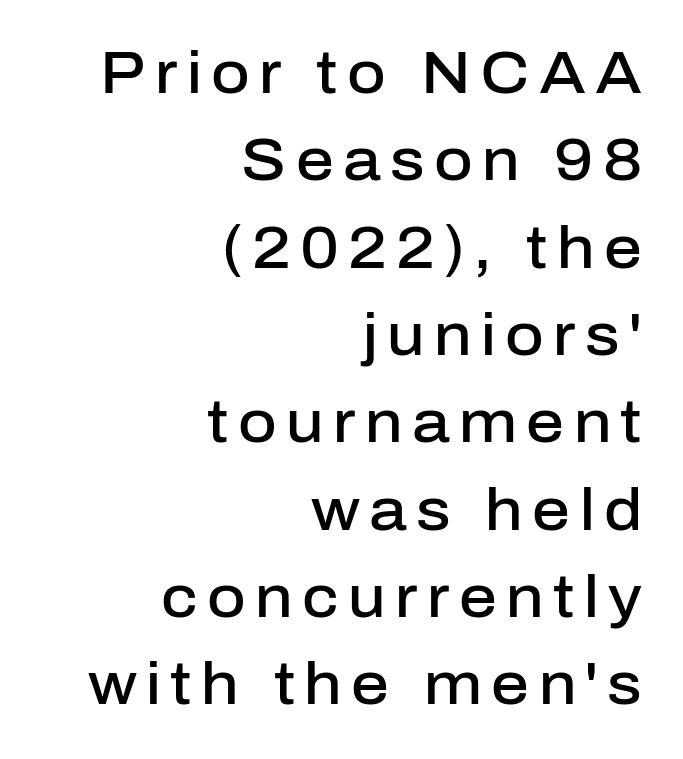
{"serif": "no", "italic": "no", "bold": "semi", "weight": "semibold", "width": "normal", "stroke_contrast": "low", "x_height": "medium", "monospaced": "no", "underline": "no", "align": "right", "line_spacing": "normal", "line_spacing_ratio": 1.48, "glyph_px": 59}
